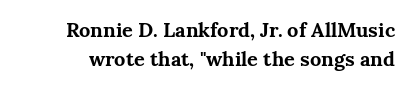
A dark, heavy texture on the line: the type is bold. Default kerning and tracking; the words read as compact shapes. Descenders are the only things crossing below the line. Tall strokes in this sample are plumb rather than angled. Summary of vertical rhythm: regular, with standard interline spacing.
